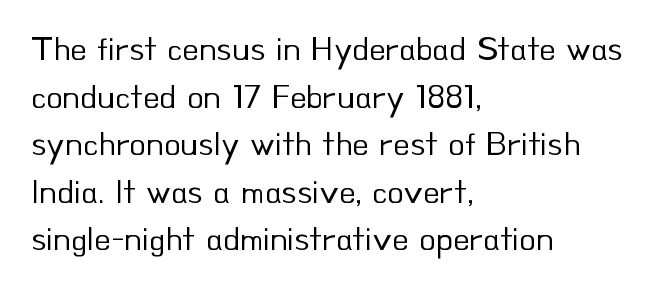
Q: Is the text bold? A: No.
Q: Is the text italic (slanted)? A: No, it is upright.
Q: Is the typeface a serif or a sans-serif typeface? A: Sans-serif.
Q: Is the text underlined? A: No.
Q: How is the paragraph aligned? A: Left-aligned.
Q: Is the spacing between letters normal or unusually wide? A: Normal.
Q: Is the spacing between lines tight, normal or loose? A: Normal.
Q: Width (condensed, normal, or wide)? A: Normal.
Q: Stroke contrast? A: Low.
Q: x-height? A: Small.
Q: Monospaced? A: No.
